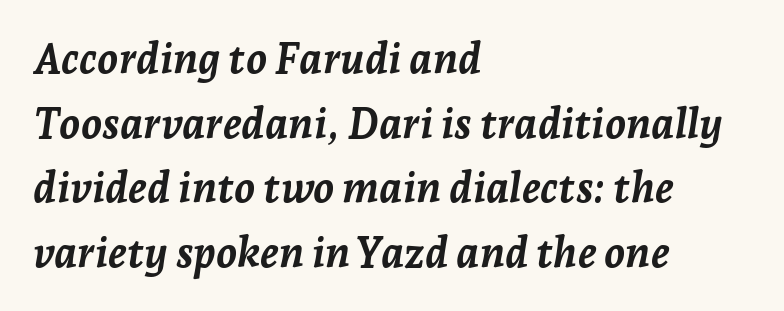
Q: Is the text bold? A: Yes.
Q: Is the text italic (slanted)? A: Yes, it leans right by about 7 degrees.
Q: Is the text underlined? A: No.
Q: How is the paragraph aligned? A: Left-aligned.
Q: Is the spacing between letters normal or unusually wide? A: Normal.
Q: Is the spacing between lines tight, normal or loose? A: Normal.
Q: Width (condensed, normal, or wide)? A: Normal.
Q: Stroke contrast? A: Low.
Q: x-height? A: Medium.
Q: Monospaced? A: No.
